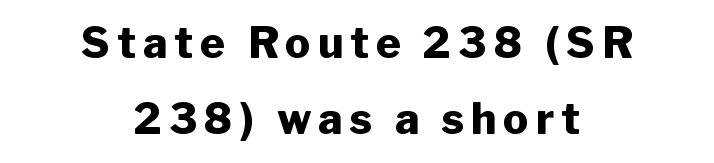
The image shows 42 px heavy sans-serif type, upright; set centered, line spacing 1.82x, not underlined; low stroke contrast and a medium x-height.
